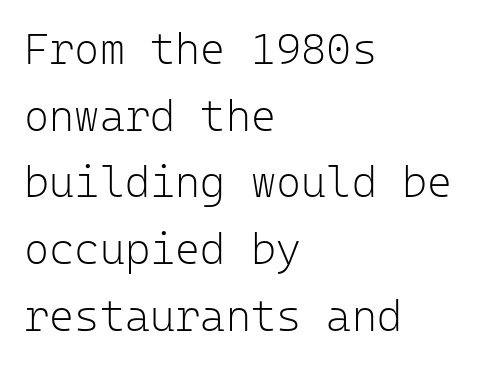
Q: Is the text bold? A: No.
Q: Is the text italic (slanted)? A: No, it is upright.
Q: Is the typeface a serif or a sans-serif typeface? A: Sans-serif.
Q: Is the text underlined? A: No.
Q: How is the paragraph aligned? A: Left-aligned.
Q: Is the spacing between letters normal or unusually wide? A: Normal.
Q: Is the spacing between lines tight, normal or loose? A: Normal.
Q: Width (condensed, normal, or wide)? A: Normal.
Q: Stroke contrast? A: Low.
Q: x-height? A: Medium.
Q: Monospaced? A: Yes.
